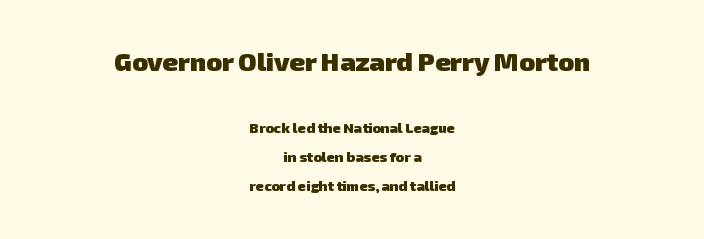
Tracking here is standard; glyphs follow each other at the usual distance. The rag falls on both sides of this text block equally. Weight: bold. Between these two stacked blocks, the higher one wins on size. This block would shrink considerably if given ordinary leading; it's expanded now. Unmarked baselines from the first word to the last.
